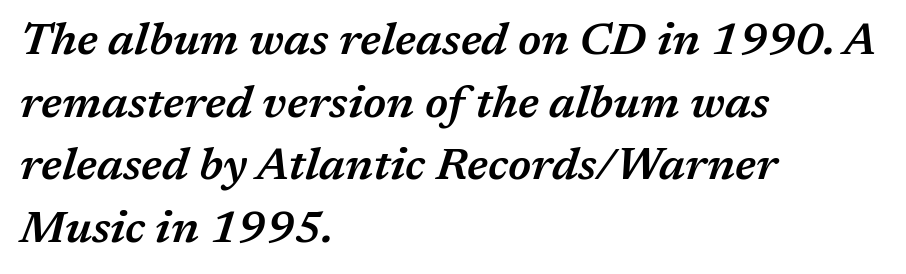
The image shows 45 px semibold type, italic (leaning right); set left-aligned, normal line spacing (1.39x), normal letter spacing, not underlined; medium stroke contrast and a medium x-height.
